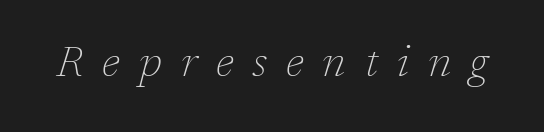
{"serif": "yes", "italic": "yes", "lean": "right", "slant_degrees": 17, "bold": "no", "weight": "thin", "width": "normal", "stroke_contrast": "low", "x_height": "medium", "monospaced": "no", "underline": "no", "letter_spacing": "wide", "letter_spacing_em": 0.44, "glyph_px": 43}
